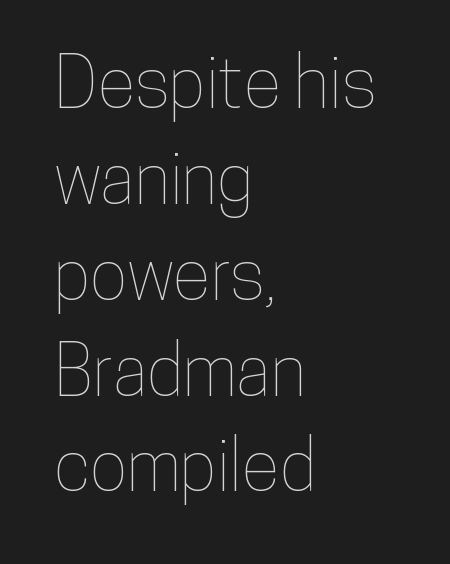
Ascenders rise straight up at ninety degrees. In terms of letterspacing, this is plain default setting. In terms of leading, this rendering sits right in the middle. Check the space under the baseline: it is left empty. The setting favours the left margin, as ordinary paragraphs usually do.
